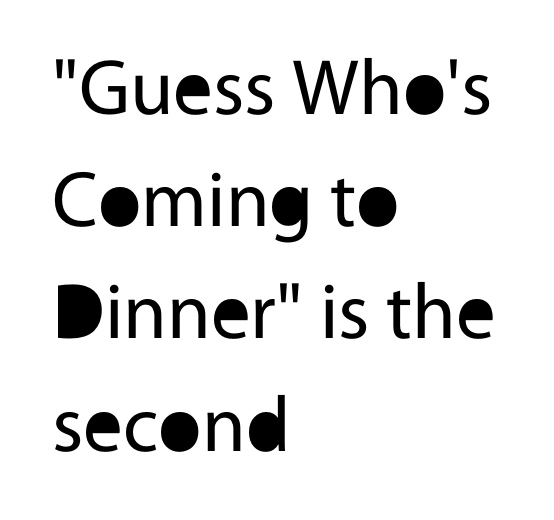
The image shows 79 px regular-weight sans-serif type, upright; set left-aligned, normal line spacing (1.42x), normal letter spacing, not underlined; a medium x-height.
